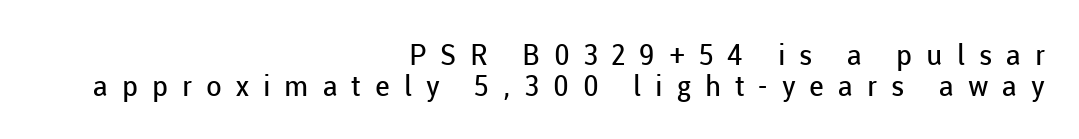
The image shows 29 px regular-weight sans-serif type, upright; set right-aligned, tight line spacing (1.08x), unusually wide letter spacing (+0.48 em), not underlined; low stroke contrast and a medium x-height.
